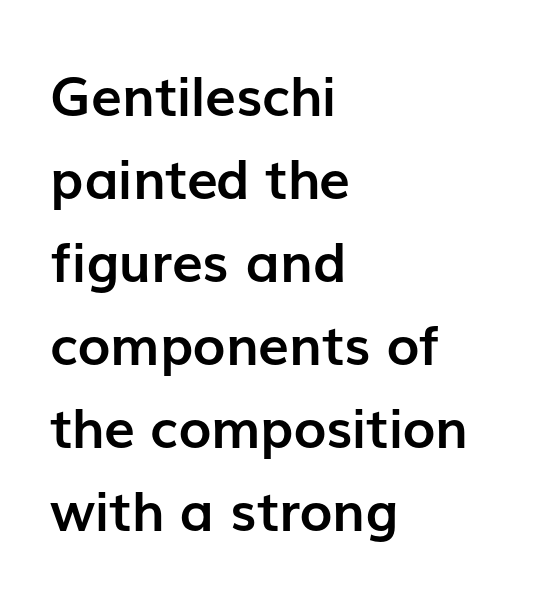
The image shows 55 px semibold sans-serif type, upright; set left-aligned, normal line spacing (1.51x), normal letter spacing, not underlined; low stroke contrast and a medium x-height.
